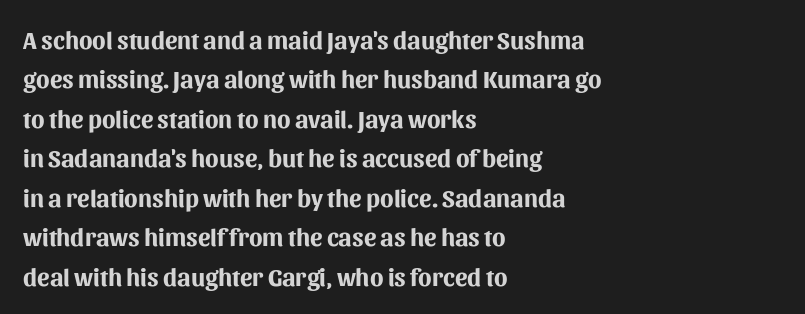
Evenly set lines give the paragraph a standard silhouette. Glance below the letters and you will spot only blank space. Typeset ragged right — the left edge is the straight one. This sample uses plain, unmodified letter spacing. Style check: upright. I'd describe the lettering as bold — thick and assertive.
